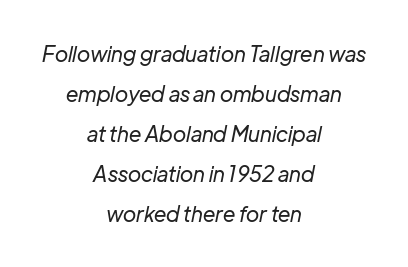
The image shows 21 px text type, italic (leaning right); set centered, loose line spacing (1.91x), normal letter spacing, not underlined.
